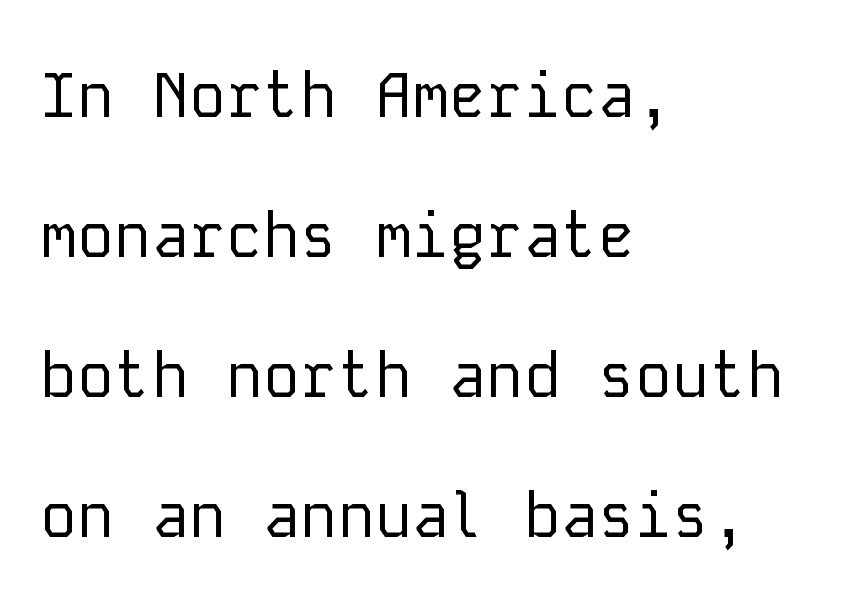
The typography opts for an upright posture over an oblique one. The horizontal fit of the characters is conventional and even. The rendering uses typewriter-style spacing with identical character cells. Which margin do the lines hug? The left one — the right edge is uneven. The words here are not underlined. Grotesque or geometric, the face here clearly has no serifs.
